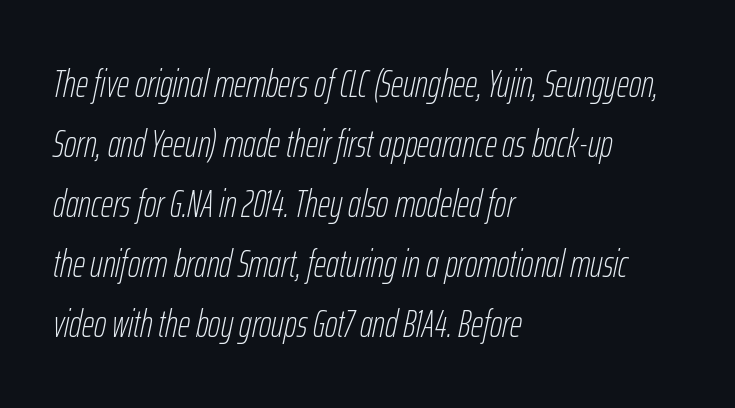
The image shows 38 px thin, condensed type, italic (leaning right); set left-aligned, normal line spacing (1.58x), normal letter spacing, not underlined; low stroke contrast and a medium x-height.
